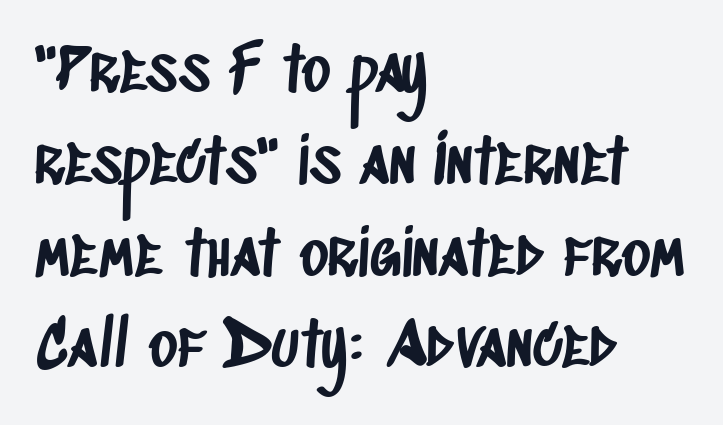
Q: Is the typeface a serif or a sans-serif typeface? A: Sans-serif.
Q: Is the text underlined? A: No.
Q: How is the paragraph aligned? A: Left-aligned.
Q: Is the spacing between letters normal or unusually wide? A: Normal.
Q: Is the spacing between lines tight, normal or loose? A: Normal.
Q: Width (condensed, normal, or wide)? A: Condensed.
Q: Stroke contrast? A: Low.
Q: x-height? A: Large.
Q: Monospaced? A: No.
